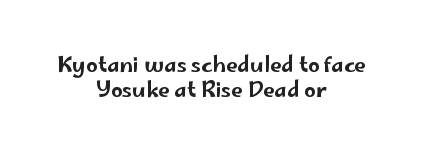
Q: Is the text italic (slanted)? A: No, it is upright.
Q: Is the text underlined? A: No.
Q: How is the paragraph aligned? A: Centered.
Q: Is the spacing between letters normal or unusually wide? A: Normal.
